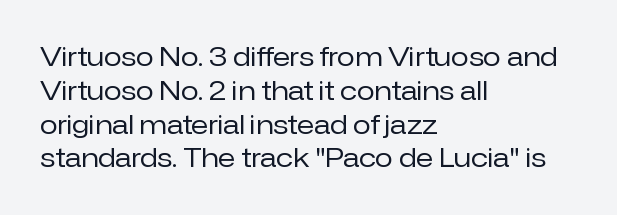
Q: Is the text bold? A: No.
Q: Is the text italic (slanted)? A: No, it is upright.
Q: Is the text underlined? A: No.
Q: How is the paragraph aligned? A: Left-aligned.
Q: Is the spacing between letters normal or unusually wide? A: Normal.
Q: Is the spacing between lines tight, normal or loose? A: Normal.
